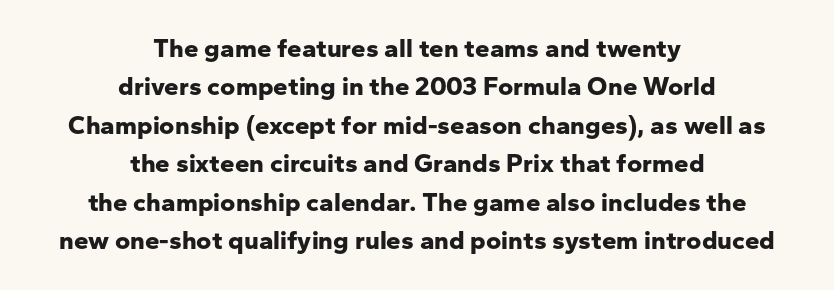
The strip under each line holds only bare page. Nothing unusual about the tracking: characters are spaced as the font intends. If you drew a line through each stem, it would be perfectly vertical. The text block is weighted toward neither margin, spreading evenly from the middle.
